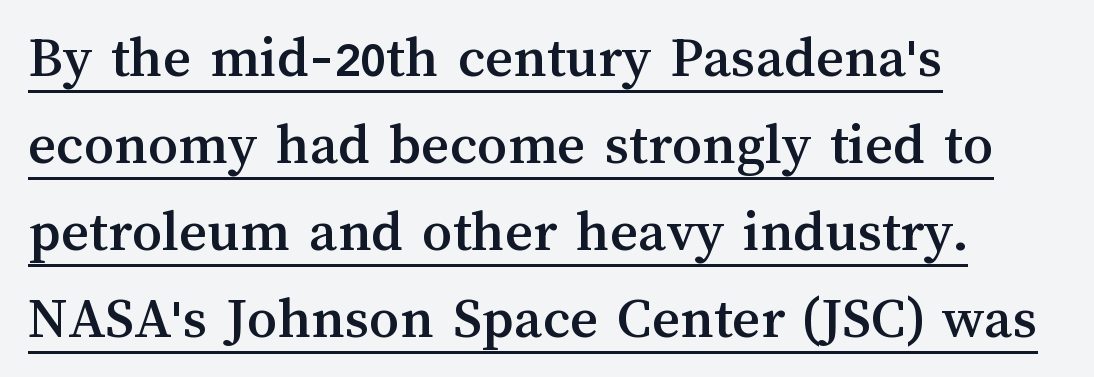
{"italic": "no", "width": "normal", "stroke_contrast": "medium", "x_height": "medium", "monospaced": "no", "underline": "yes", "align": "left", "line_spacing": "normal", "line_spacing_ratio": 1.45, "letter_spacing": "normal", "letter_spacing_em": 0.0, "glyph_px": 60}
